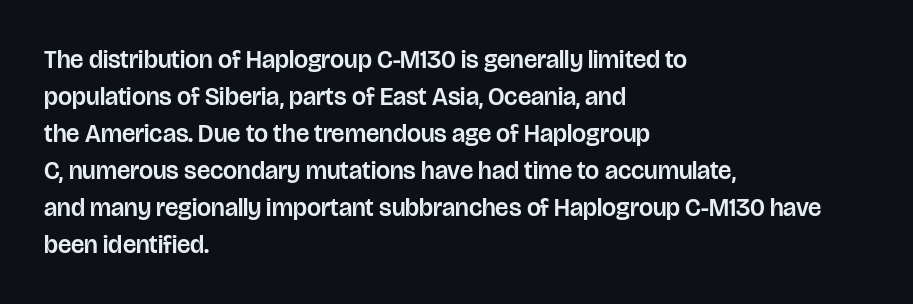
Q: Is the text italic (slanted)? A: No, it is upright.
Q: Is the text underlined? A: No.
Q: How is the paragraph aligned? A: Left-aligned.
Q: Is the spacing between letters normal or unusually wide? A: Normal.
Q: Is the spacing between lines tight, normal or loose? A: Normal.
